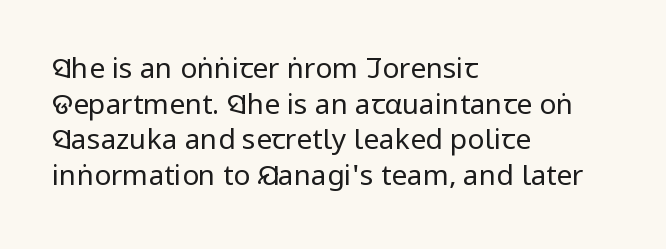
The strokes are not fattened; the text isn't bold. Where is the straight margin? On the left. This sample keeps an unexceptional amount of space between lines. The tracking reads as untouched default to a designer's eye. The type sits square on the baseline with zero lean.
